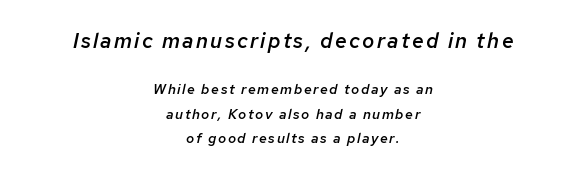
{"italic": "yes", "lean": "right", "slant_degrees": 12, "bold": "semi", "underline": "no", "align": "center", "line_spacing_ratio": 1.74, "larger_block": "first", "size_ratio": 1.5, "glyph_px": 21}
